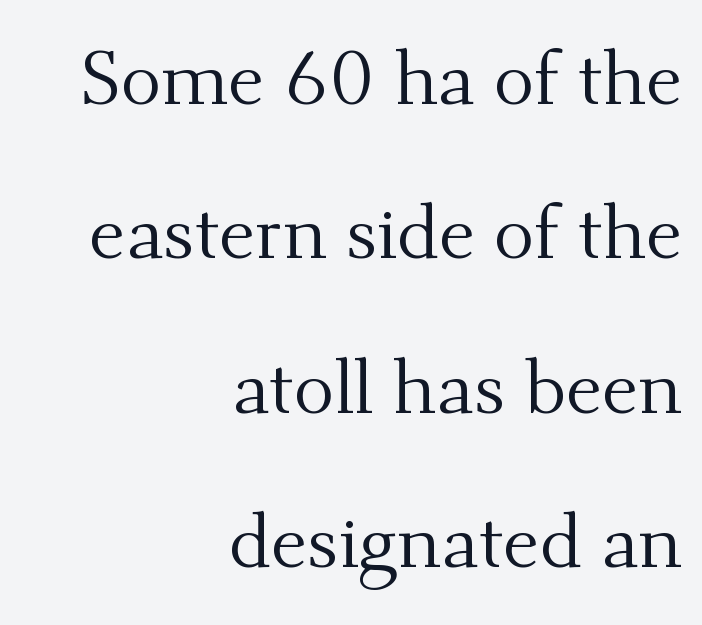
Stems here are at most as thick as an everyday book face. Successive baselines arrive slowly, with a big drop between each. The face used here is rendered with its standard letterfit. Looks like regular typesetting: each glyph gets only the width it needs. The space beneath each line is pristine and unruled.
